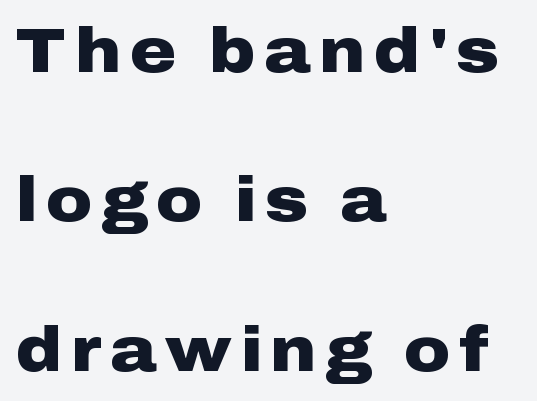
Q: Is the text bold? A: Yes.
Q: Is the text italic (slanted)? A: No, it is upright.
Q: Is the typeface a serif or a sans-serif typeface? A: Sans-serif.
Q: Is the text underlined? A: No.
Q: How is the paragraph aligned? A: Left-aligned.
Q: Is the spacing between lines tight, normal or loose? A: Loose.
Q: Width (condensed, normal, or wide)? A: Wide.
Q: Stroke contrast? A: Low.
Q: x-height? A: Medium.
Q: Monospaced? A: No.
